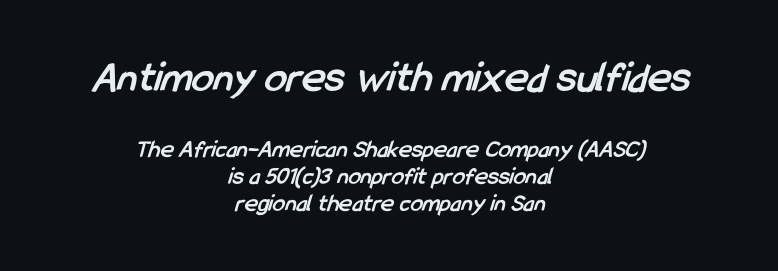
This sample uses a sans-serif face. Compared with typical body copy, the letter spacing here is the same. Successive baselines arrive quickly, one right under another. These lines stack symmetrically, like a column narrowing and widening about its center. Chunky letters — that's bold for sure. The composition opens big and finishes small.
